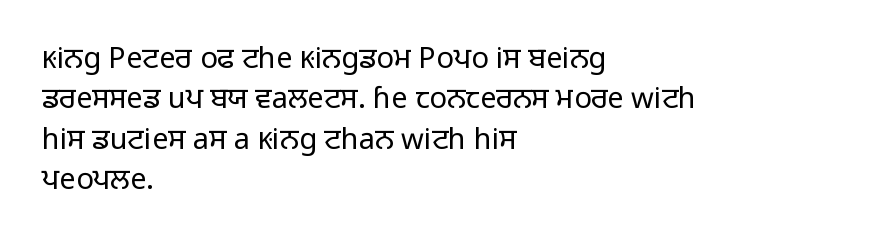
{"serif": "no", "italic": "no", "bold": "no", "weight": "light", "width": "normal", "stroke_contrast": "low", "x_height": "medium", "monospaced": "no", "underline": "no", "align": "left", "line_spacing": "normal", "line_spacing_ratio": 1.39, "letter_spacing": "normal", "letter_spacing_em": 0.0, "glyph_px": 29}
